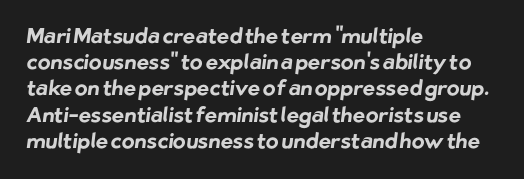
The image shows 21 px bold type; set left-aligned, normal line spacing (1.25x), normal letter spacing, not underlined.
